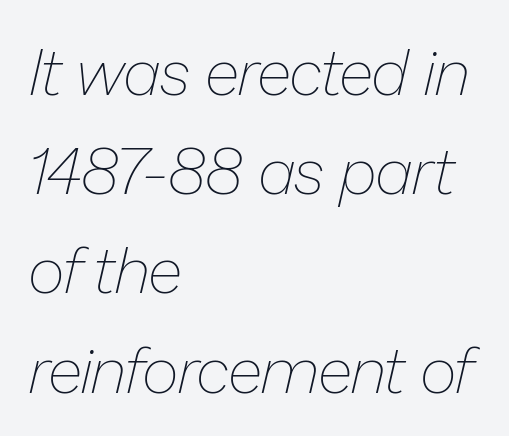
The image shows 64 px thin type, italic (leaning right); set left-aligned, normal line spacing (1.55x), normal letter spacing, not underlined; low stroke contrast and a medium x-height.
